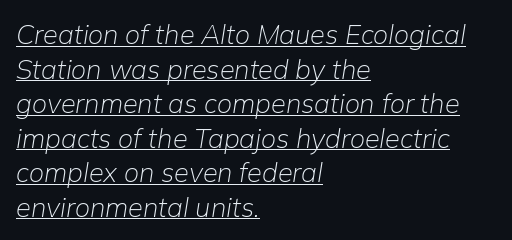
{"italic": "yes", "lean": "right", "slant_degrees": 9, "bold": "no", "underline": "yes", "align": "left", "line_spacing": "normal", "line_spacing_ratio": 1.28, "letter_spacing": "normal", "letter_spacing_em": 0.0, "glyph_px": 27}
